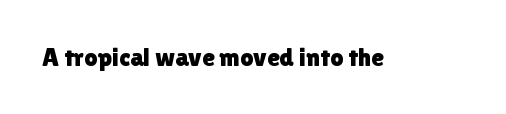
Is there any slant? The stems are plumb. Descenders are the only things crossing below the line. The line texture is even and compact thanks to regular tracking.
